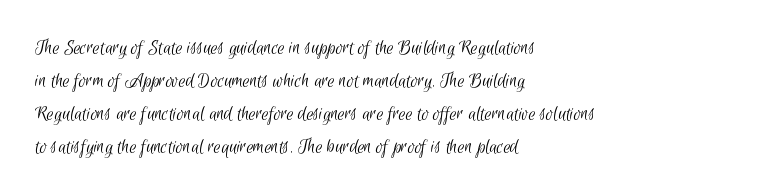
Spacing between characters is what you'd get straight out of the box. The letters look calm and open, with moderate or lighter stems. A bare baseline throughout the passage. The block of text has a typical density, with ordinary space between rows.
